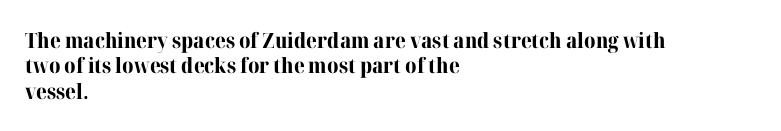
The image shows 21 px bold type, upright; set left-aligned, line spacing 1.21x, normal letter spacing, not underlined.
